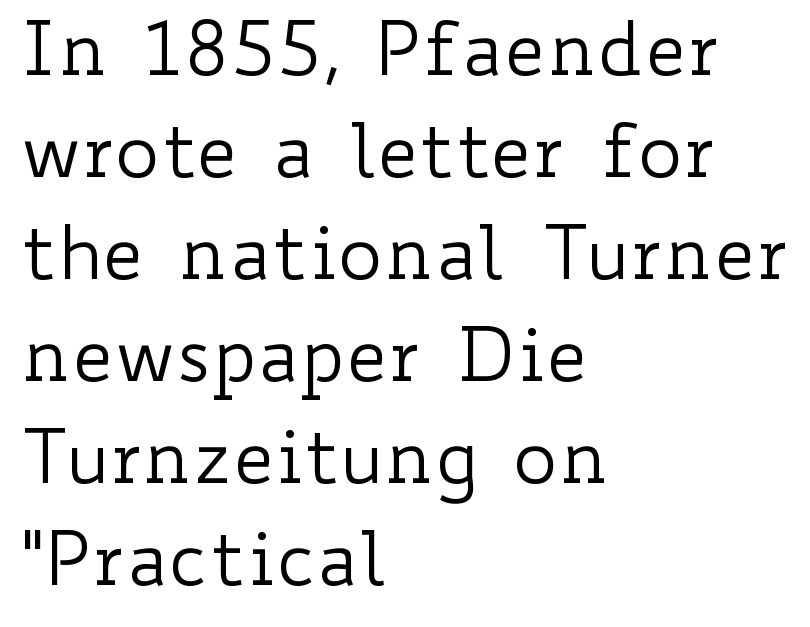
{"italic": "no", "bold": "no", "weight": "regular", "width": "wide", "stroke_contrast": "low", "x_height": "small", "monospaced": "no", "underline": "no", "align": "left", "line_spacing": "normal", "line_spacing_ratio": 1.36, "letter_spacing": "normal", "letter_spacing_em": 0.0, "glyph_px": 75}
